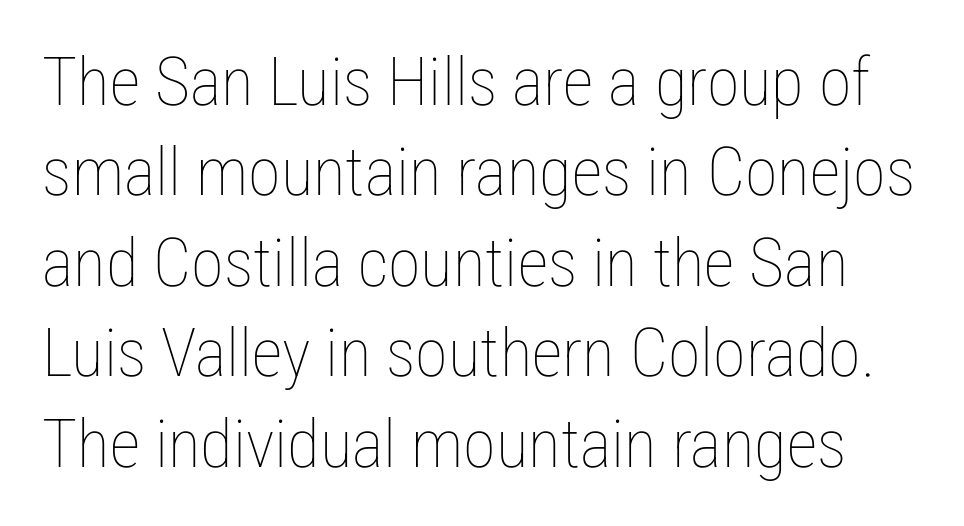
Q: Is the text bold? A: No.
Q: Is the text italic (slanted)? A: No, it is upright.
Q: Is the text underlined? A: No.
Q: Is the spacing between letters normal or unusually wide? A: Normal.
Q: Is the spacing between lines tight, normal or loose? A: Normal.
Q: Width (condensed, normal, or wide)? A: Condensed.
Q: Stroke contrast? A: Low.
Q: x-height? A: Medium.
Q: Monospaced? A: No.
